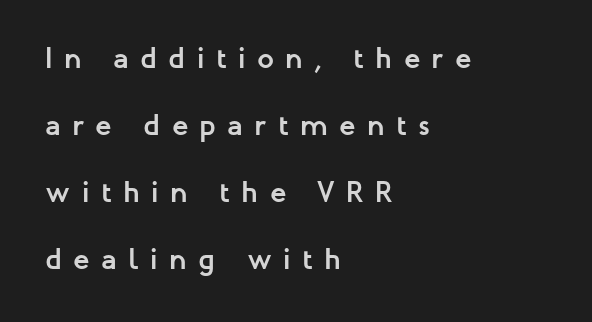
The image shows 30 px semibold sans-serif type, upright; set left-aligned, loose line spacing (2.23x), unusually wide letter spacing (+0.38 em), not underlined; low stroke contrast and a medium x-height.
